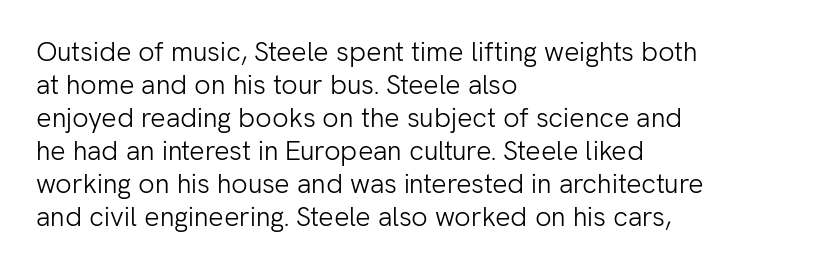
The image shows 27 px text type, upright; set left-aligned, line spacing 1.22x, normal letter spacing, not underlined.
